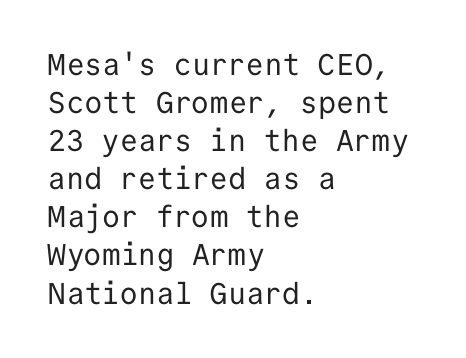
{"serif": "no", "italic": "no", "bold": "no", "weight": "regular", "width": "normal", "stroke_contrast": "low", "x_height": "medium", "monospaced": "yes", "underline": "no", "align": "left", "line_spacing": "normal", "line_spacing_ratio": 1.27, "letter_spacing": "normal", "letter_spacing_em": 0.0, "glyph_px": 30}
